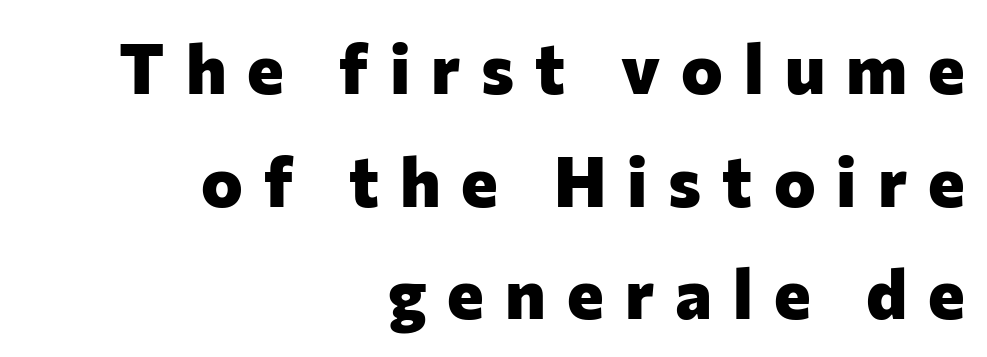
The image shows 70 px heavy sans-serif type, upright; set right-aligned, normal line spacing (1.61x), unusually wide letter spacing (+0.3 em), not underlined; low stroke contrast and a medium x-height.
